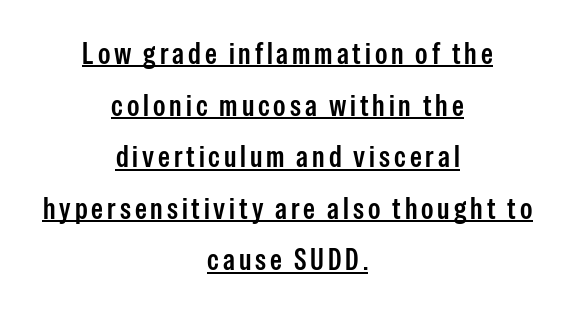
Looks like someone drew a line under every word here. Posture: vertical. The typesetter chose a symmetrical, centered arrangement here. This sample uses a sans-serif face. Varying glyph widths throughout — classic text-font behaviour.
